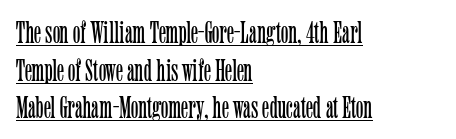
The image shows 31 px light, condensed serif type, upright; set left-aligned, line spacing 1.21x, normal letter spacing, underlined; low stroke contrast and a medium x-height.
